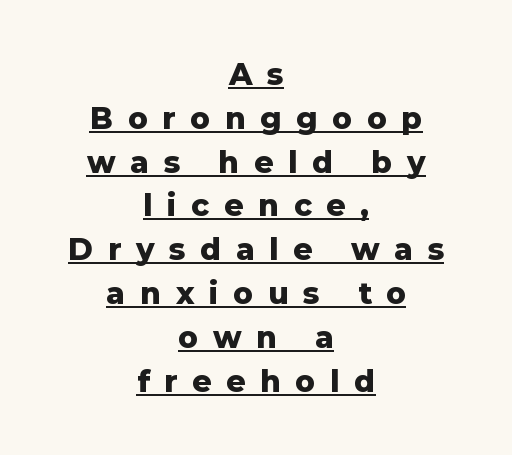
The image shows 30 px heavy sans-serif type, upright; set centered, normal line spacing (1.46x), unusually wide letter spacing (+0.49 em), underlined; low stroke contrast and a medium x-height.
